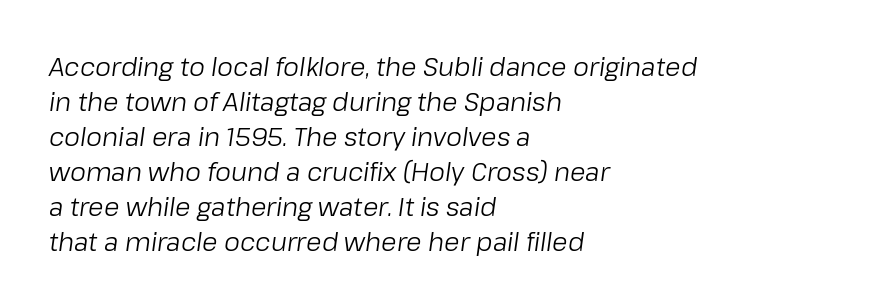
The image shows 25 px text type, italic (leaning right); set left-aligned, normal line spacing (1.4x), normal letter spacing, not underlined.
